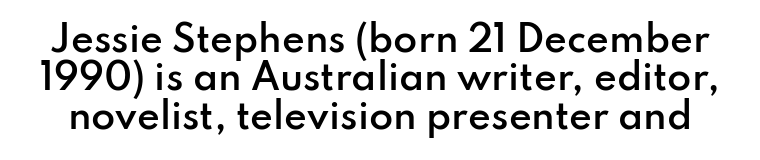
Every character sits straight up, as roman type does. Tracking here is standard; glyphs follow each other at the usual distance. Proportional: the letters do not fall into vertical columns. The font family rendered here belongs to the sans-serif group.
